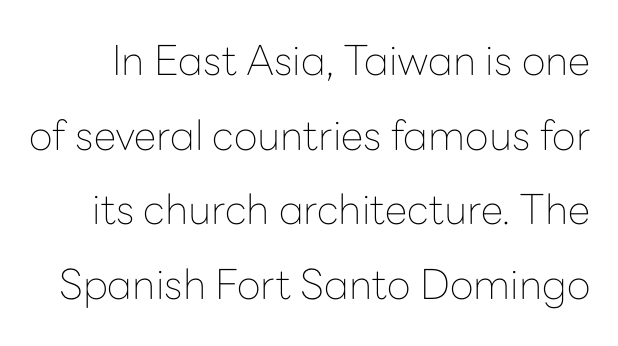
{"serif": "no", "italic": "no", "bold": "no", "weight": "thin", "width": "normal", "stroke_contrast": "low", "x_height": "medium", "monospaced": "no", "underline": "no", "line_spacing_ratio": 1.82, "letter_spacing": "normal", "letter_spacing_em": 0.0, "glyph_px": 41}
